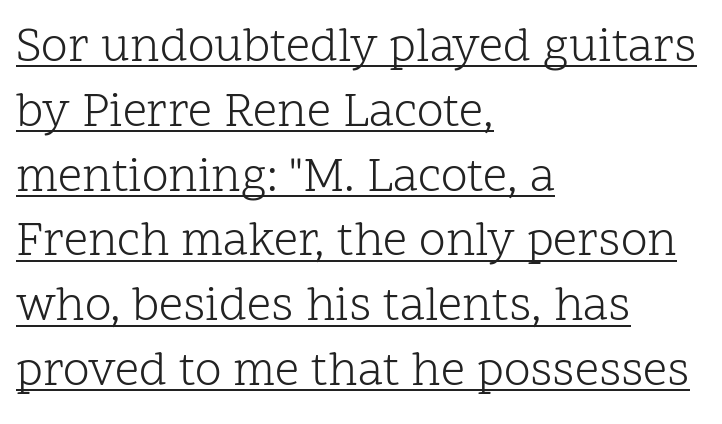
The image shows 48 px light serif type, upright; set left-aligned, normal line spacing (1.35x), normal letter spacing, underlined; low stroke contrast and a medium x-height.
